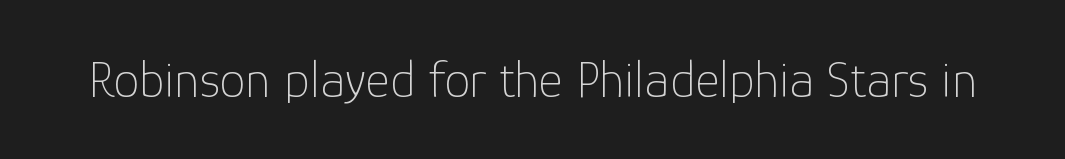
Each row of text sits above clean, open space. You could call the tracking neutral — neither tight nor loose. Note the varied advance widths — an 'i' is clearly narrower than an 'm'. Style check: upright. Are there feet on the stems? There aren't — it's a sans. No chunkiness to these letters — they're not bold.
